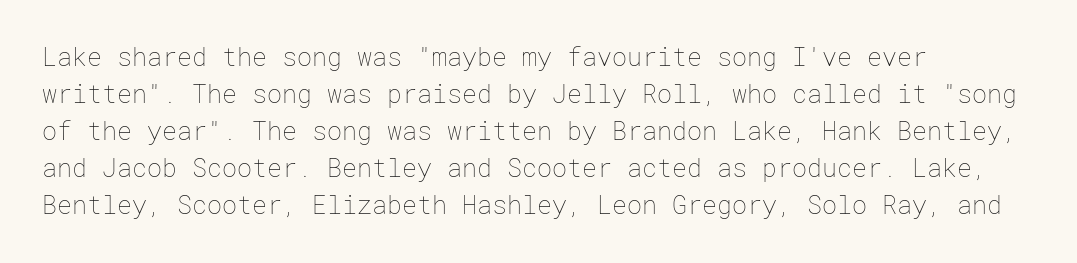
Q: Is the text bold? A: No.
Q: Is the text italic (slanted)? A: No, it is upright.
Q: Is the text underlined? A: No.
Q: How is the paragraph aligned? A: Left-aligned.
Q: Is the spacing between letters normal or unusually wide? A: Normal.
Q: Is the spacing between lines tight, normal or loose? A: Normal.
